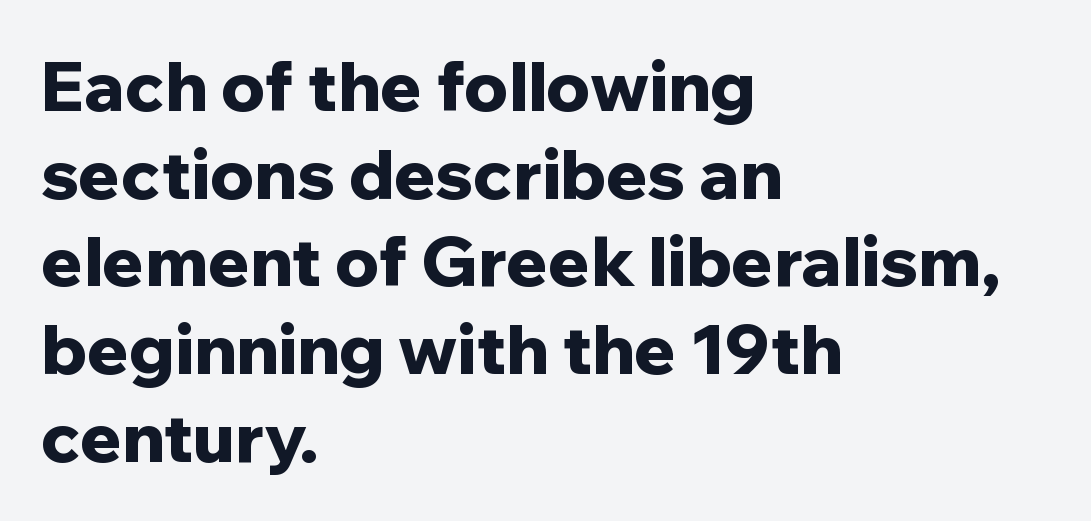
The image shows 69 px bold sans-serif type, upright; set left-aligned, normal line spacing (1.27x), normal letter spacing, not underlined; low stroke contrast and a medium x-height.
